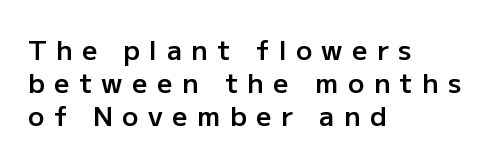
The image shows 27 px text type, upright; set left-aligned, line spacing 1.22x, unusually wide letter spacing (+0.35 em), not underlined.
